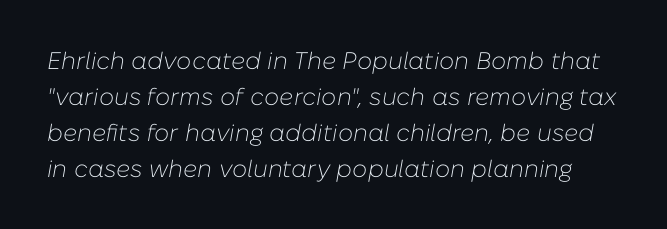
The image shows 24 px text type, italic (leaning right); set normal line spacing (1.5x), normal letter spacing, not underlined.
